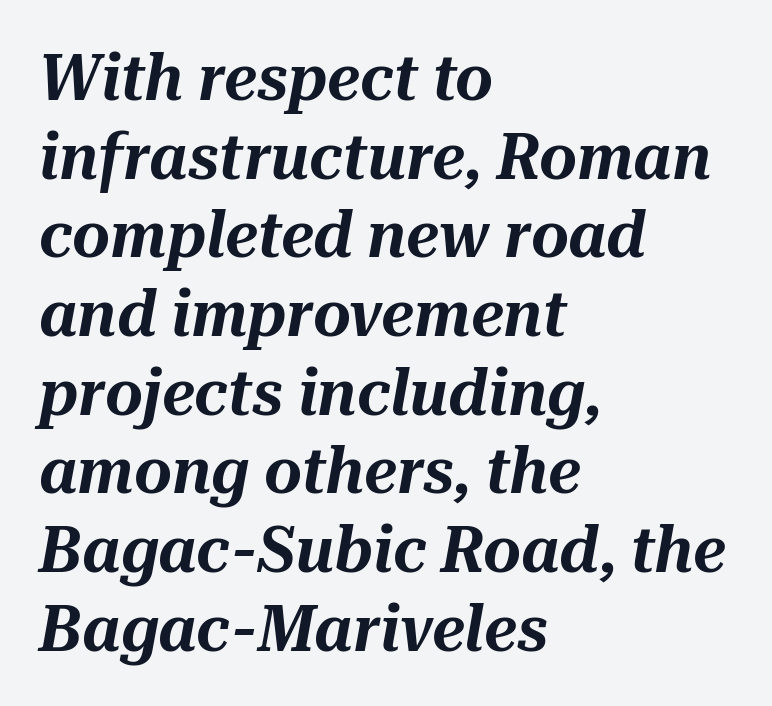
Q: Is the text italic (slanted)? A: Yes, it leans right by about 10 degrees.
Q: Is the text underlined? A: No.
Q: How is the paragraph aligned? A: Left-aligned.
Q: Is the spacing between letters normal or unusually wide? A: Normal.
Q: Width (condensed, normal, or wide)? A: Normal.
Q: Stroke contrast? A: Medium.
Q: x-height? A: Medium.
Q: Monospaced? A: No.
